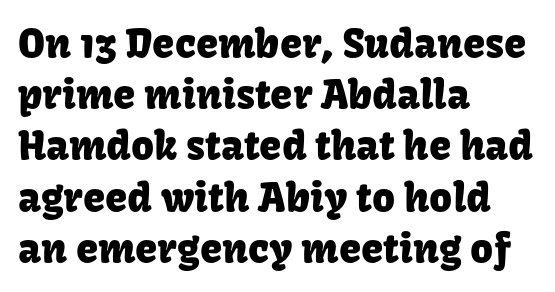
The image shows 40 px sans-serif type, upright; set left-aligned, normal line spacing (1.28x), normal letter spacing, not underlined; low stroke contrast and a medium x-height.
